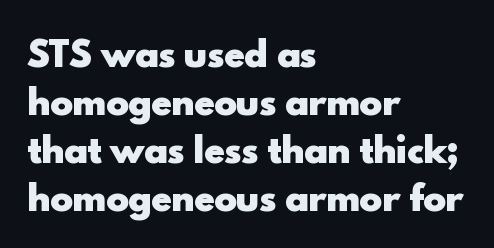
{"serif": "no", "italic": "no", "bold": "yes", "weight": "heavy", "width": "normal", "x_height": "small", "monospaced": "no", "underline": "no", "align": "left", "line_spacing": "normal", "line_spacing_ratio": 1.41, "letter_spacing": "normal", "letter_spacing_em": 0.0, "glyph_px": 34}
